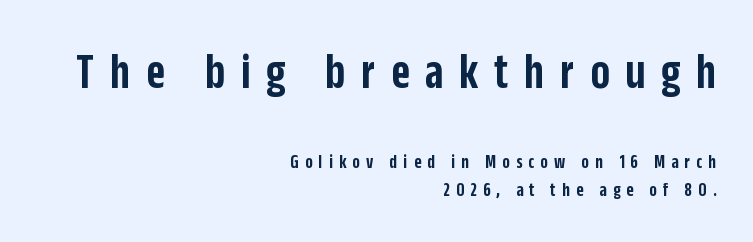
Q: Is the text bold? A: Semi-bold.
Q: Is the text italic (slanted)? A: No, it is upright.
Q: Is the typeface a serif or a sans-serif typeface? A: Sans-serif.
Q: Is the text underlined? A: No.
Q: How is the paragraph aligned? A: Right-aligned.
Q: Is the spacing between letters normal or unusually wide? A: Unusually wide.
Q: Is the spacing between lines tight, normal or loose? A: Normal.
Q: Which block of text is set in a larger size, the first (top) or the second (bottom)? A: The first (top) one.
Q: Width (condensed, normal, or wide)? A: Condensed.
Q: Stroke contrast? A: Low.
Q: x-height? A: Large.
Q: Monospaced? A: No.
